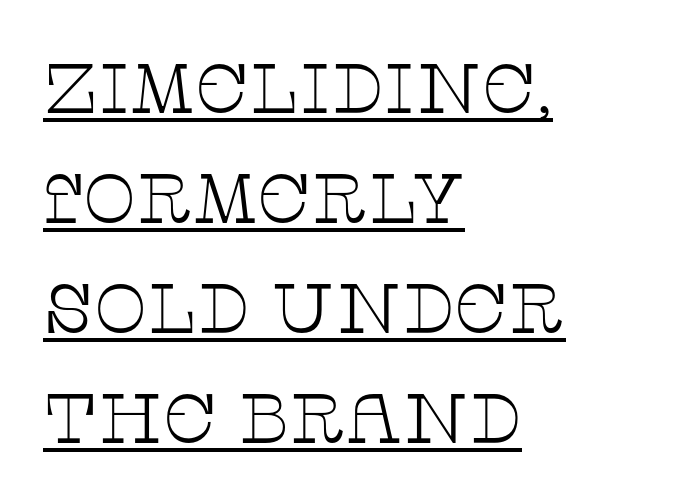
Here the designer chose a conventional face with non-uniform glyph widths. Look at the tracking — it's just the regular setting, nothing added. The typography opts for an upright posture over an oblique one. The space between consecutive lines is moderate. Heft: none added — not bold. This rendering employs a face with finishing strokes, i.e., a serif.
